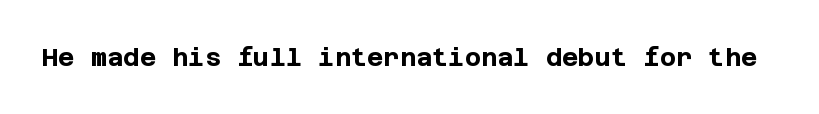
Underlining? Definitely not there. Strong, thick strokes mark this as bold type. This sample uses an upright cut, with every glyph sitting square on the baseline. A typesetter would call this zero additional tracking.
